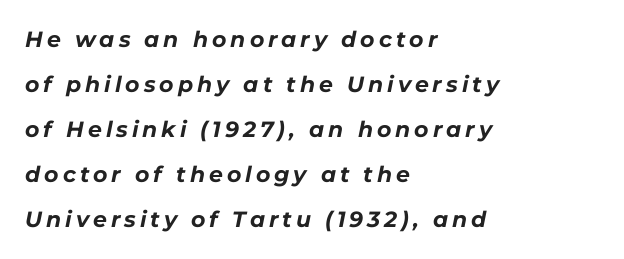
The image shows 22 px bold type, italic (leaning right); set left-aligned, loose line spacing (2.05x), not underlined.
